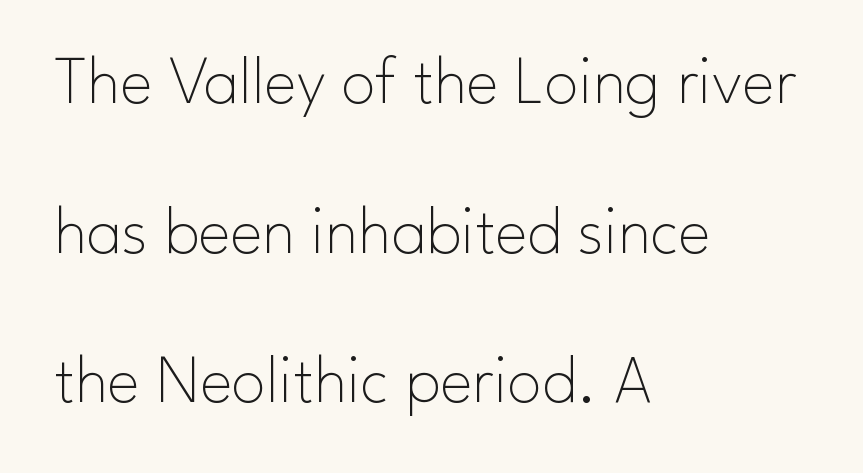
The block of text is sparse from top to bottom, with ample space between rows. You could not count columns in this text — the font is proportionally spaced. The compositor pushed each line to the left boundary. What kind of face is this? One without serifs — a sans. Stems here are at most as thick as an everyday book face. The passage shown has conventional tracking throughout.
